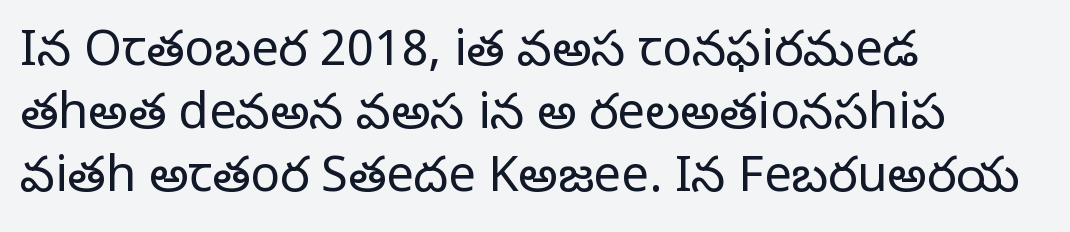
{"serif": "yes", "italic": "no", "bold": "no", "weight": "regular", "width": "normal", "stroke_contrast": "low", "x_height": "large", "monospaced": "no", "underline": "no", "align": "left", "line_spacing": "normal", "line_spacing_ratio": 1.29, "letter_spacing": "normal", "letter_spacing_em": 0.0, "glyph_px": 49}
